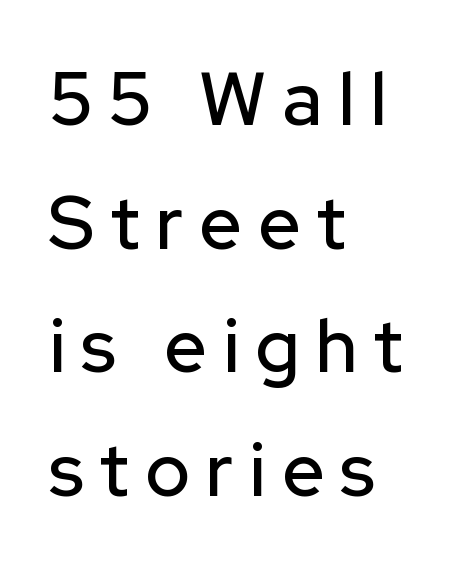
The passage shown is not underscored anywhere. I'd call this a sans setting — the letters go barefoot. Glyph-to-glyph distance is far greater than everyday printed text. The space between consecutive lines is moderate. In terms of posture, this sample is upright. A typesetter would call this proportional, since set widths differ per character.
